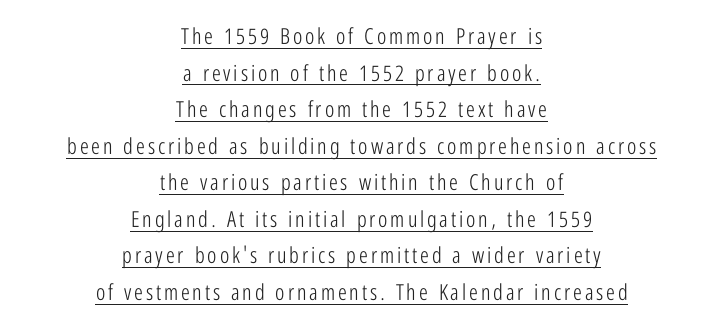
Q: Is the text bold? A: No.
Q: Is the text italic (slanted)? A: No, it is upright.
Q: Is the text underlined? A: Yes.
Q: How is the paragraph aligned? A: Centered.
Q: Is the spacing between lines tight, normal or loose? A: Normal.
